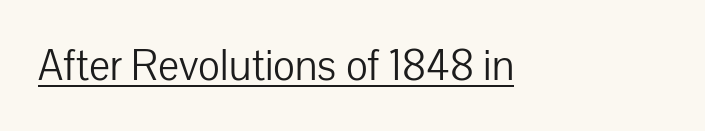
If you drew a line through each stem, it would be perfectly vertical. Decoration check: the copy is underlined. Looks like regular typesetting: each glyph gets only the width it needs. Is this a heavy cut? Hardly; it is regular or lighter.
